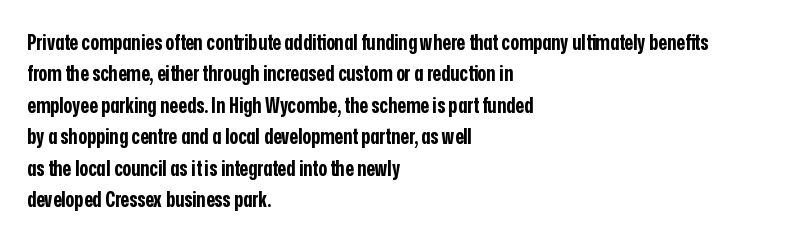
Set as a true bold cut, around the 700 mark. You can tell it's not italic because the verticals are truly vertical. Horizontally, the lines are justified to the leading edge only. Evenly set lines give the paragraph a standard silhouette. Just letters on the line, the space beneath them empty. Compared with typical body copy, the letter spacing here is the same.
